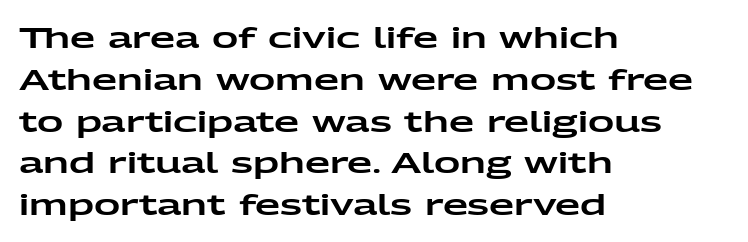
{"serif": "no", "italic": "no", "width": "wide", "stroke_contrast": "low", "x_height": "medium", "monospaced": "no", "underline": "no", "align": "left", "line_spacing": "normal", "line_spacing_ratio": 1.44, "letter_spacing": "normal", "letter_spacing_em": 0.0, "glyph_px": 29}
